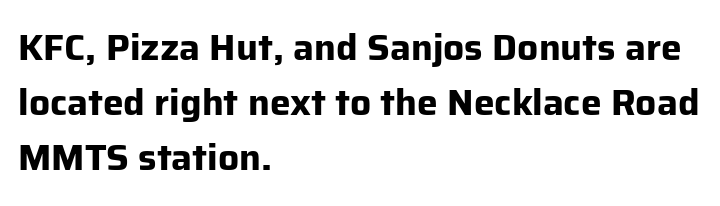
{"serif": "no", "italic": "no", "bold": "yes", "weight": "bold", "width": "normal", "stroke_contrast": "low", "x_height": "medium", "monospaced": "no", "underline": "no", "align": "left", "line_spacing": "normal", "line_spacing_ratio": 1.49, "letter_spacing": "normal", "letter_spacing_em": 0.0, "glyph_px": 37}
